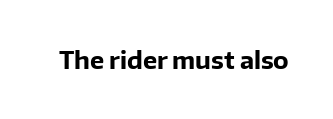
{"italic": "no", "bold": "yes", "underline": "no", "letter_spacing": "normal", "letter_spacing_em": 0.0, "glyph_px": 24}
